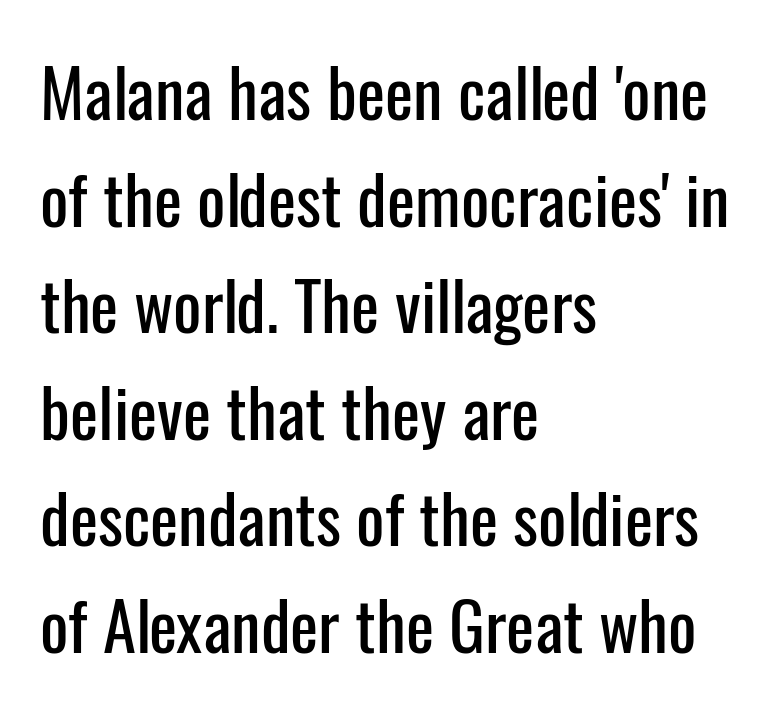
The image shows 67 px condensed sans-serif type, upright; set left-aligned, normal line spacing (1.59x), normal letter spacing, not underlined; low stroke contrast and a medium x-height.
